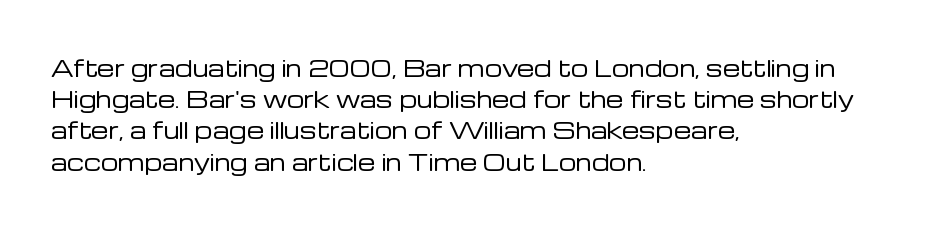
Every row of glyphs begins at an identical x-position on the left. The typesetting does not lean heavy: it is not bold. One glance says typical: line gaps are just what's usual. Underlining? Definitely not there.
